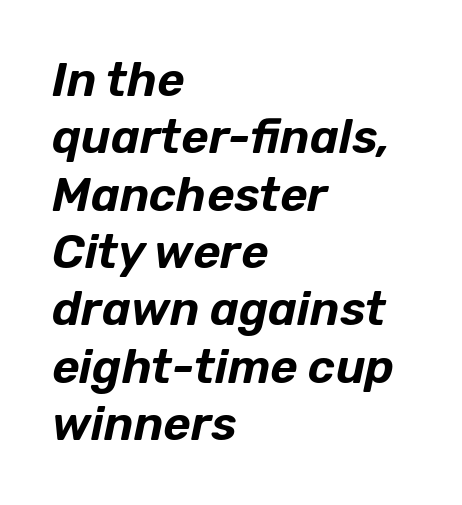
Tracking here is standard; glyphs follow each other at the usual distance. These lines are rendered in a variable-pitch font. The string is rendered with underlining switched off. Leftover space on each line is placed entirely after the last word. Designer's note — italics engaged.
